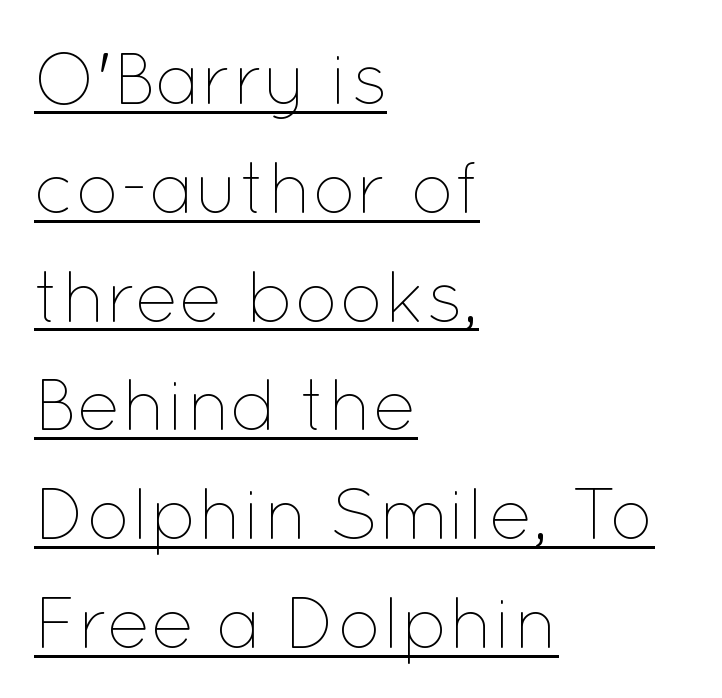
{"italic": "no", "bold": "no", "weight": "thin", "width": "normal", "stroke_contrast": "low", "x_height": "medium", "monospaced": "no", "underline": "yes", "align": "left", "line_spacing": "normal", "line_spacing_ratio": 1.49, "letter_spacing": "normal", "letter_spacing_em": 0.0, "glyph_px": 73}
